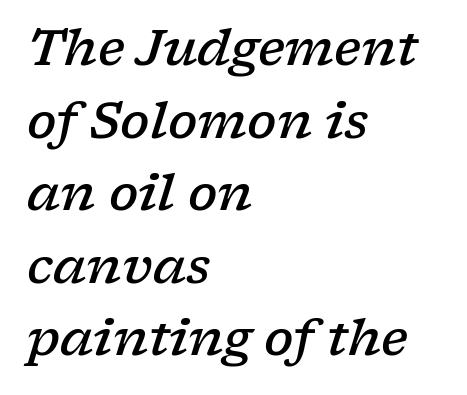
Note the varied advance widths — an 'i' is clearly narrower than an 'm'. This sample uses an oblique cut, with every glyph tilted off the vertical. The characters display serif detailing at their extremities. Look at the stroke-to-counter ratio: somewhat heavy, a semibold. Does the leading feel generous? No, just average.
